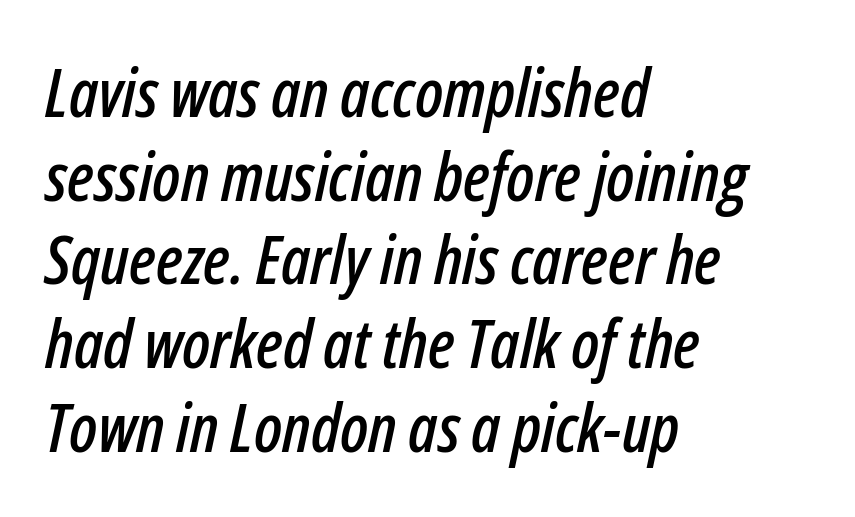
The passage shown is typed in a proportional face where columns would drift. These lines were composed using italics. You could call the tracking neutral — neither tight nor loose. Summary of vertical rhythm: regular, with standard interline spacing. The passage is arranged the way most books set body copy — flush left. Has an underline been added? It has not.
